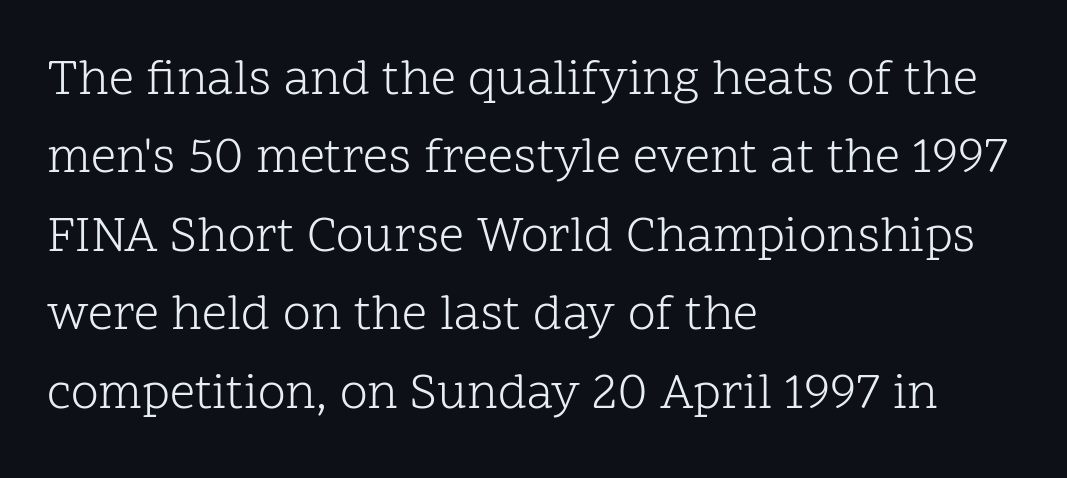
The image shows 50 px light serif type, upright; set left-aligned, normal line spacing (1.57x), normal letter spacing, not underlined; low stroke contrast and a medium x-height.
